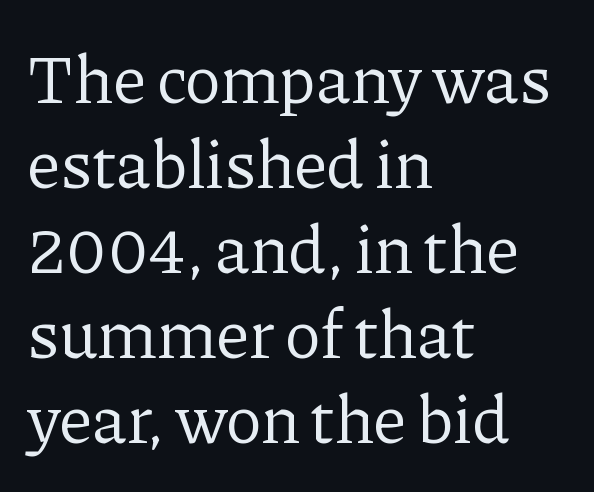
The image shows 68 px regular-weight serif type, upright; set left-aligned, normal line spacing (1.25x), normal letter spacing, not underlined; low stroke contrast and a medium x-height.
